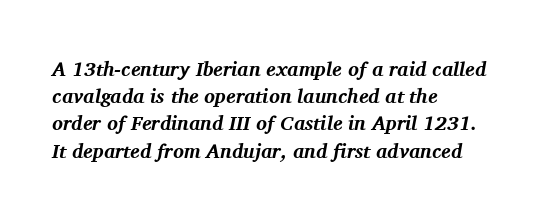
The lines are quadded left. Would a proofreader flag this as italicized? Yes. Leading matches the norm, producing a regular column. Compared with typical body copy, the letter spacing here is the same.
